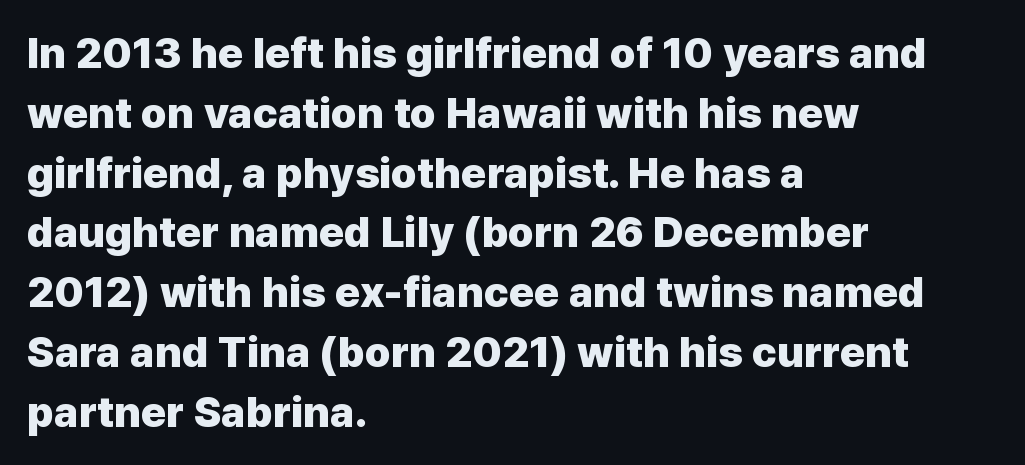
Q: Is the text bold? A: Yes.
Q: Is the text italic (slanted)? A: No, it is upright.
Q: Is the typeface a serif or a sans-serif typeface? A: Sans-serif.
Q: Is the text underlined? A: No.
Q: How is the paragraph aligned? A: Left-aligned.
Q: Is the spacing between letters normal or unusually wide? A: Normal.
Q: Is the spacing between lines tight, normal or loose? A: Normal.
Q: Width (condensed, normal, or wide)? A: Normal.
Q: Stroke contrast? A: Low.
Q: x-height? A: Medium.
Q: Monospaced? A: No.
